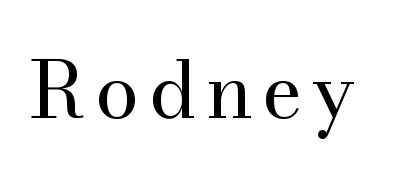
Check under the words: just untouched page. Think of a printed novel: that variable character pitch is what you see here. In terms of letterform style, serifs are clearly present. This is roman type, the default non-slanted kind. Weight: in the light-to-regular range.
